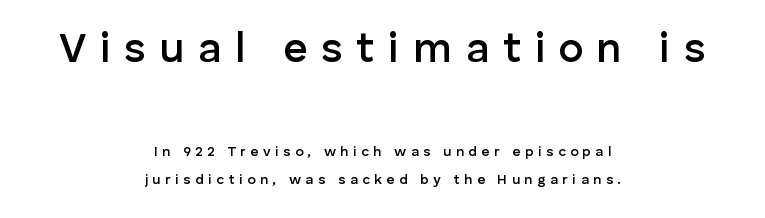
Character widths vary here, with narrow letters taking less room than wide ones. The rendering shrinks the type as you move from the upper chunk to the lower. Compared with typical body copy, the letter spacing here is much looser. The string is rendered with underlining switched off.
